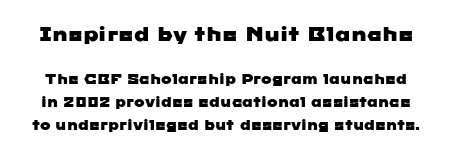
{"underline": "no", "line_spacing": "normal", "line_spacing_ratio": 1.65, "letter_spacing": "normal", "letter_spacing_em": 0.0, "larger_block": "first", "size_ratio": 1.43, "glyph_px": 20}
